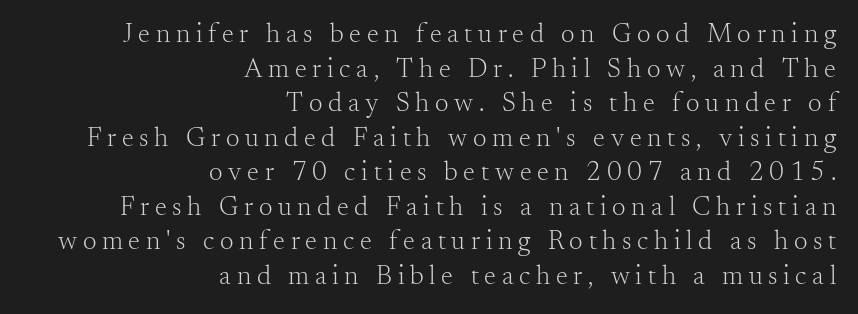
{"italic": "no", "bold": "no", "underline": "no", "align": "right", "line_spacing": "normal", "line_spacing_ratio": 1.28, "letter_spacing": "wide", "letter_spacing_em": 0.21, "glyph_px": 27}
